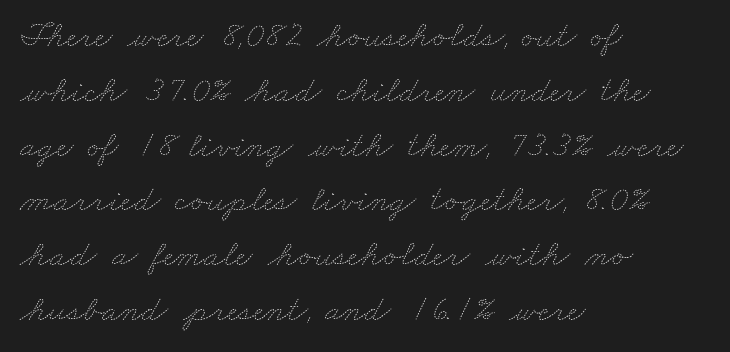
Default kerning and tracking; the words read as compact shapes. The vertical gap from one line to the next is medium. No chunkiness to these letters — they're not bold. The lines are quadded left. The area under the type is left untouched.
